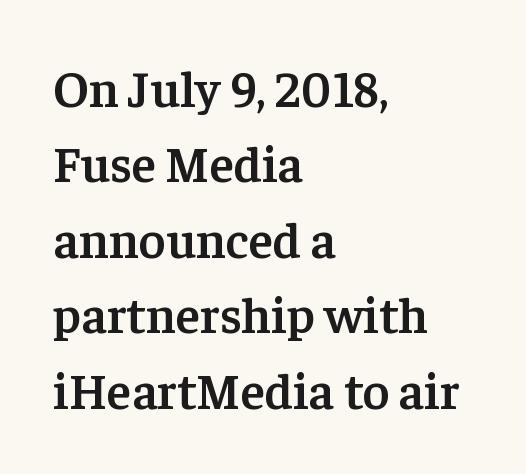
{"serif": "yes", "italic": "no", "bold": "semi", "weight": "semibold", "width": "normal", "stroke_contrast": "low", "x_height": "medium", "monospaced": "no", "underline": "no", "align": "left", "line_spacing": "normal", "line_spacing_ratio": 1.48, "letter_spacing": "normal", "letter_spacing_em": 0.0, "glyph_px": 51}
